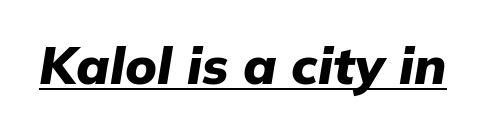
{"italic": "yes", "lean": "right", "slant_degrees": 9, "bold": "yes", "weight": "heavy", "width": "normal", "stroke_contrast": "low", "x_height": "medium", "monospaced": "no", "underline": "yes", "letter_spacing": "normal", "letter_spacing_em": 0.0, "glyph_px": 52}
